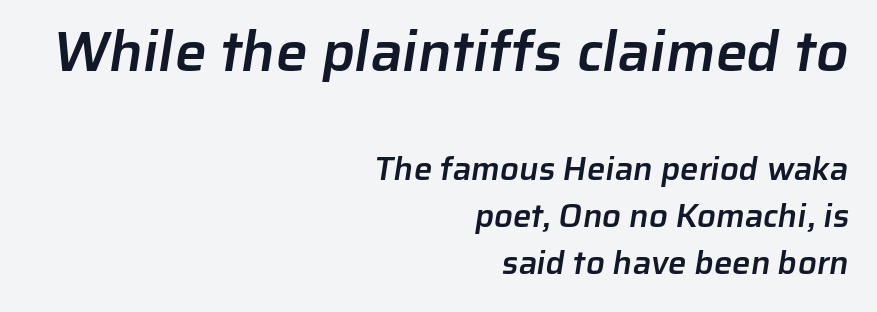
The image shows 57 px semibold sans-serif type; set right-aligned, normal line spacing (1.43x), normal letter spacing, not underlined; the first (top) block is 1.73x larger; low stroke contrast and a medium x-height.
